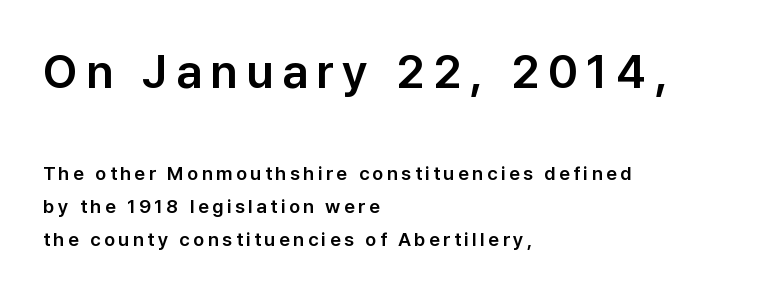
Do the letters lean? They stand straight. Descenders hang freely into open space. Does the type have serifs? No, each stem ends abruptly. Note the varied advance widths — an 'i' is clearly narrower than an 'm'.
